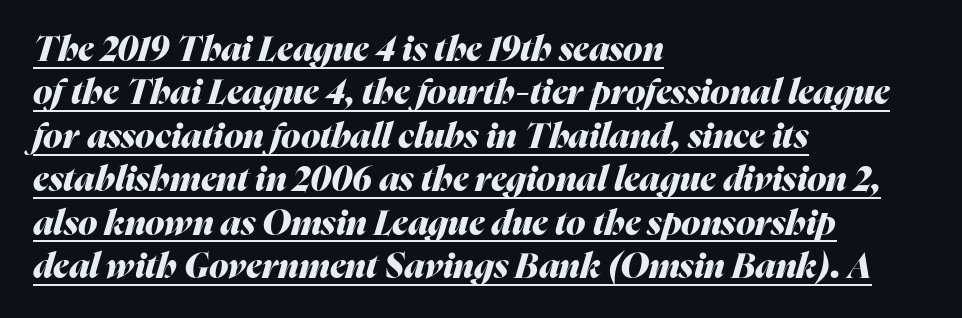
Compared with a centered layout, this one pins lines to the left instead. Compared with undecorated copy, this sample adds a rule below the words. Characters follow at the spacing the type designer built in. The face used here has the dense, thick strokes of a bold.
